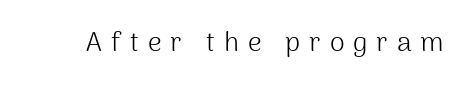
{"italic": "no", "bold": "no", "underline": "no", "letter_spacing": "wide", "letter_spacing_em": 0.33, "glyph_px": 27}
